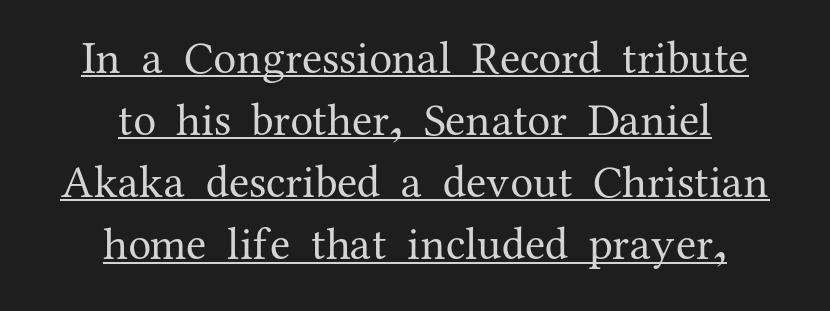
Q: Is the text bold? A: No.
Q: Is the text italic (slanted)? A: No, it is upright.
Q: Is the typeface a serif or a sans-serif typeface? A: Serif.
Q: Is the text underlined? A: Yes.
Q: How is the paragraph aligned? A: Centered.
Q: Is the spacing between letters normal or unusually wide? A: Normal.
Q: Is the spacing between lines tight, normal or loose? A: Normal.
Q: Width (condensed, normal, or wide)? A: Normal.
Q: Stroke contrast? A: Medium.
Q: x-height? A: Medium.
Q: Monospaced? A: No.
